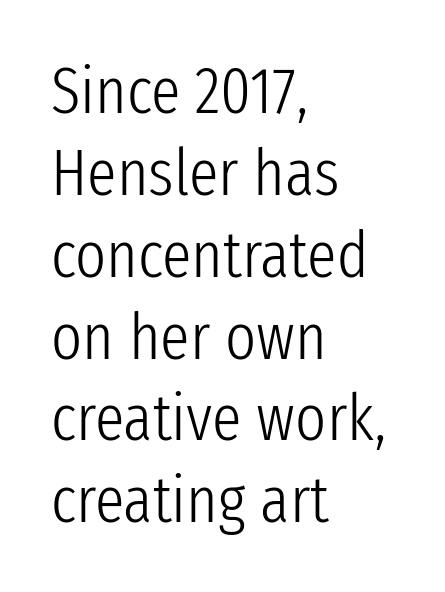
Q: Is the text bold? A: No.
Q: Is the text italic (slanted)? A: No, it is upright.
Q: Is the typeface a serif or a sans-serif typeface? A: Sans-serif.
Q: Is the text underlined? A: No.
Q: How is the paragraph aligned? A: Left-aligned.
Q: Is the spacing between letters normal or unusually wide? A: Normal.
Q: Width (condensed, normal, or wide)? A: Condensed.
Q: Stroke contrast? A: Low.
Q: x-height? A: Medium.
Q: Monospaced? A: No.
